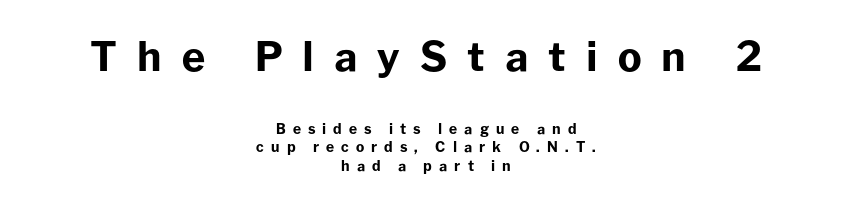
Q: Is the text bold? A: Yes.
Q: Is the text italic (slanted)? A: No, it is upright.
Q: Is the typeface a serif or a sans-serif typeface? A: Sans-serif.
Q: Is the text underlined? A: No.
Q: How is the paragraph aligned? A: Centered.
Q: Is the spacing between letters normal or unusually wide? A: Unusually wide.
Q: Is the spacing between lines tight, normal or loose? A: Normal.
Q: Which block of text is set in a larger size, the first (top) or the second (bottom)? A: The first (top) one.
Q: Width (condensed, normal, or wide)? A: Normal.
Q: Stroke contrast? A: Low.
Q: x-height? A: Medium.
Q: Monospaced? A: No.
